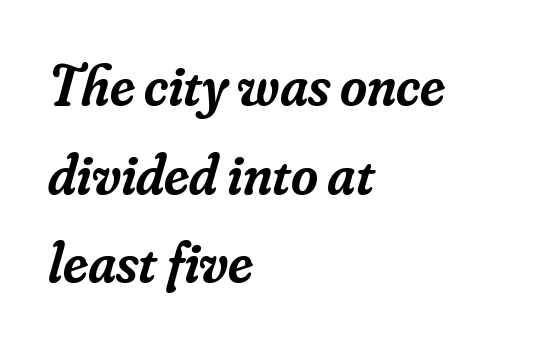
Q: Is the text bold? A: Semi-bold.
Q: Is the text italic (slanted)? A: Yes, it leans right by about 16 degrees.
Q: Is the typeface a serif or a sans-serif typeface? A: Serif.
Q: Is the text underlined? A: No.
Q: How is the paragraph aligned? A: Left-aligned.
Q: Is the spacing between letters normal or unusually wide? A: Normal.
Q: Is the spacing between lines tight, normal or loose? A: Normal.
Q: Width (condensed, normal, or wide)? A: Normal.
Q: Stroke contrast? A: Low.
Q: x-height? A: Small.
Q: Monospaced? A: No.
